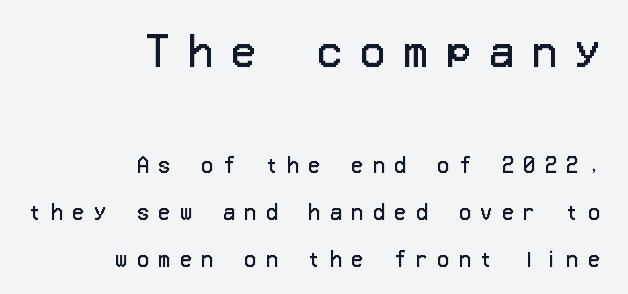
The image shows 40 px regular-weight sans-serif type, upright; set right-aligned, loose line spacing (2.35x), unusually wide letter spacing (+0.47 em), not underlined; the first (top) block is 2.0x larger; low stroke contrast and a medium x-height.
